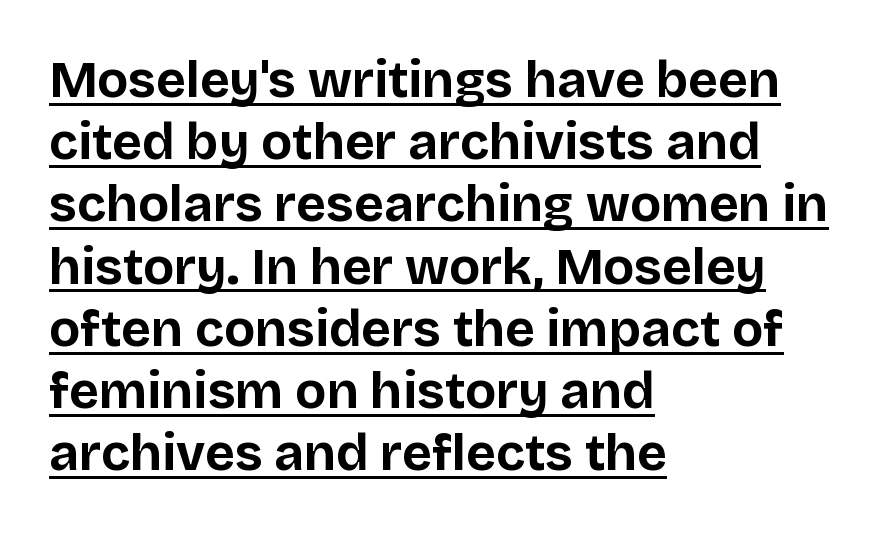
Q: Is the text bold? A: Yes.
Q: Is the text italic (slanted)? A: No, it is upright.
Q: Is the typeface a serif or a sans-serif typeface? A: Sans-serif.
Q: Is the text underlined? A: Yes.
Q: How is the paragraph aligned? A: Left-aligned.
Q: Is the spacing between letters normal or unusually wide? A: Normal.
Q: Width (condensed, normal, or wide)? A: Normal.
Q: Stroke contrast? A: Low.
Q: x-height? A: Large.
Q: Monospaced? A: No.
